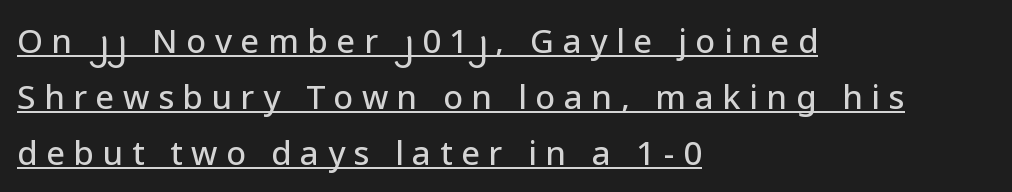
The image shows 33 px sans-serif type, upright; set left-aligned, normal line spacing (1.69x), unusually wide letter spacing (+0.26 em), underlined; low stroke contrast and a medium x-height.
